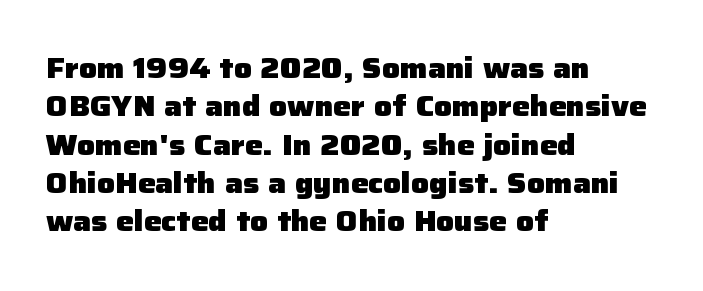
Q: Is the text bold? A: Yes.
Q: Is the text italic (slanted)? A: No, it is upright.
Q: Is the typeface a serif or a sans-serif typeface? A: Sans-serif.
Q: Is the text underlined? A: No.
Q: How is the paragraph aligned? A: Left-aligned.
Q: Is the spacing between letters normal or unusually wide? A: Normal.
Q: Is the spacing between lines tight, normal or loose? A: Normal.
Q: Width (condensed, normal, or wide)? A: Normal.
Q: Stroke contrast? A: Low.
Q: x-height? A: Medium.
Q: Monospaced? A: No.
